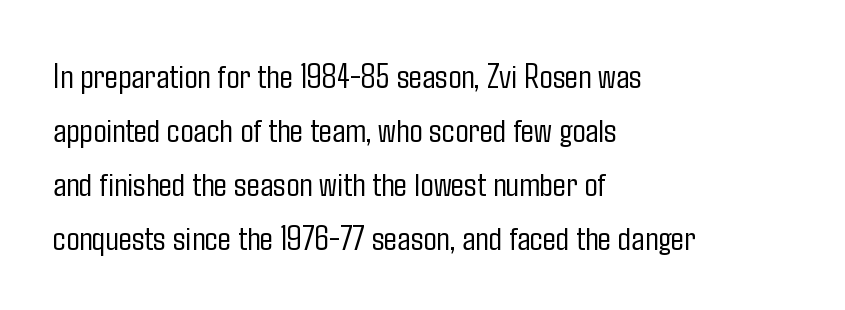
Q: Is the text bold? A: No.
Q: Is the text italic (slanted)? A: No, it is upright.
Q: Is the typeface a serif or a sans-serif typeface? A: Sans-serif.
Q: Is the text underlined? A: No.
Q: How is the paragraph aligned? A: Left-aligned.
Q: Is the spacing between letters normal or unusually wide? A: Normal.
Q: Is the spacing between lines tight, normal or loose? A: Normal.
Q: Width (condensed, normal, or wide)? A: Condensed.
Q: Stroke contrast? A: Low.
Q: x-height? A: Medium.
Q: Monospaced? A: No.
